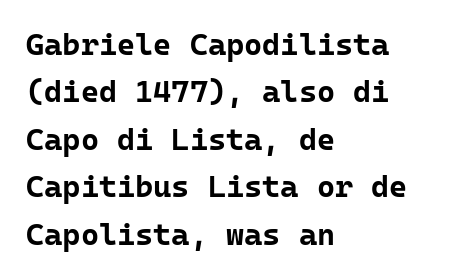
{"serif": "no", "italic": "no", "bold": "yes", "weight": "bold", "width": "normal", "stroke_contrast": "low", "x_height": "medium", "monospaced": "yes", "underline": "no", "align": "left", "line_spacing": "normal", "line_spacing_ratio": 1.53, "letter_spacing": "normal", "letter_spacing_em": 0.0, "glyph_px": 31}
